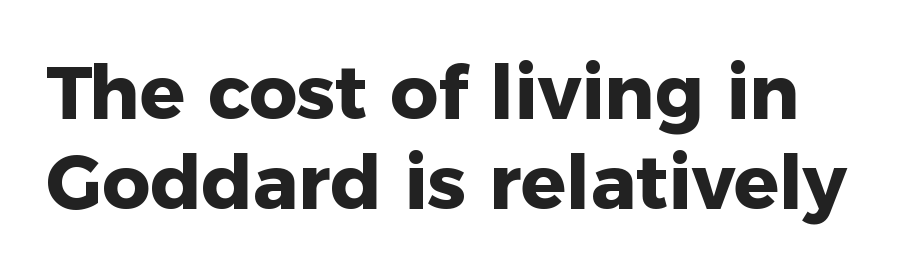
Its strokes are broad and dark, the hallmark of bold type. A typesetter would call this zero additional tracking. Note the varied advance widths — an 'i' is clearly narrower than an 'm'. Lines of text with bare space underneath.
